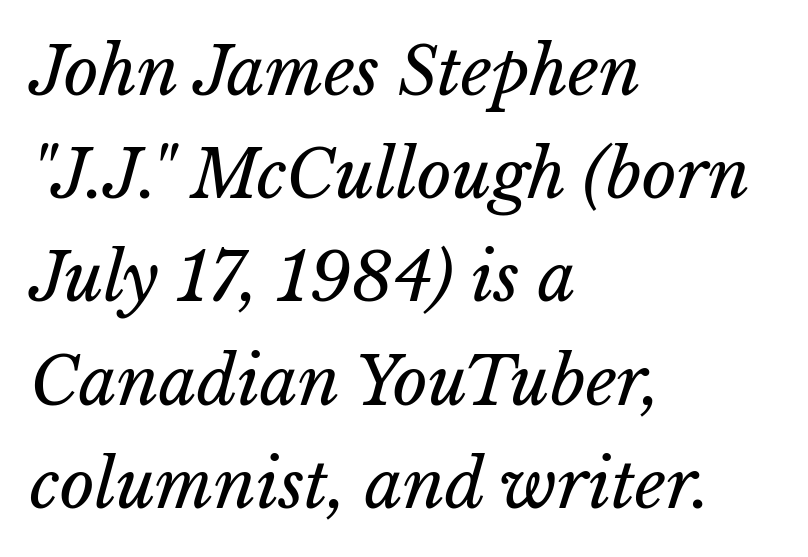
Default kerning and tracking; the words read as compact shapes. The face used here is proportionally spaced, like ordinary book or web type. The glyphs look as if they've been sheared to an angle. The letters look calm and open, with moderate or lighter stems. This block has exactly the height ordinary leading produces.
